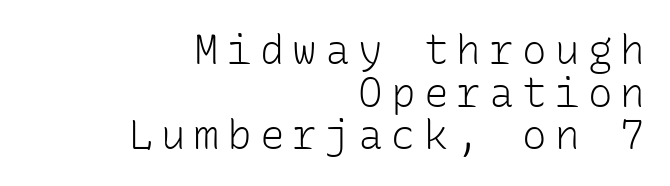
{"serif": "no", "italic": "no", "bold": "no", "weight": "light", "width": "normal", "stroke_contrast": "low", "x_height": "medium", "monospaced": "yes", "underline": "no", "align": "right", "line_spacing": "tight", "line_spacing_ratio": 1.04, "letter_spacing": "wide", "letter_spacing_em": 0.2, "glyph_px": 41}
